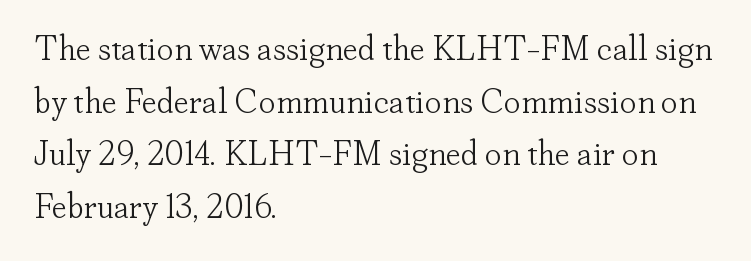
The image shows 34 px light serif type, upright; set left-aligned, normal line spacing (1.55x), normal letter spacing, not underlined; low stroke contrast and a small x-height.
